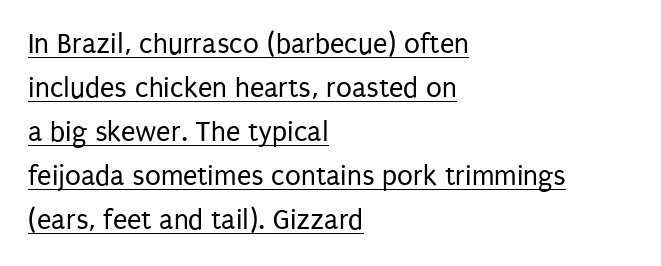
Q: Is the text bold? A: No.
Q: Is the text italic (slanted)? A: No, it is upright.
Q: Is the typeface a serif or a sans-serif typeface? A: Sans-serif.
Q: Is the text underlined? A: Yes.
Q: How is the paragraph aligned? A: Left-aligned.
Q: Is the spacing between letters normal or unusually wide? A: Normal.
Q: Is the spacing between lines tight, normal or loose? A: Normal.
Q: Width (condensed, normal, or wide)? A: Condensed.
Q: Stroke contrast? A: Low.
Q: x-height? A: Large.
Q: Monospaced? A: No.
